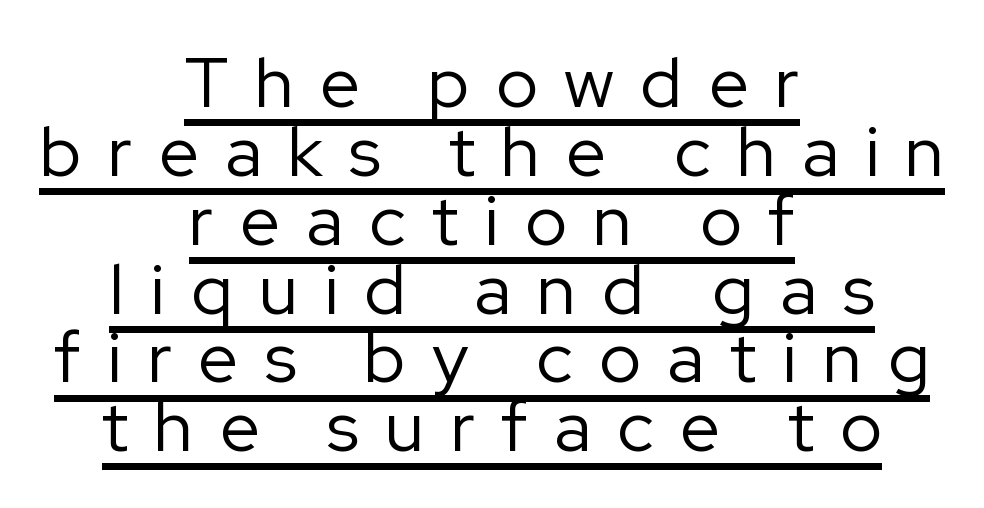
Q: Is the text bold? A: No.
Q: Is the text italic (slanted)? A: No, it is upright.
Q: Is the typeface a serif or a sans-serif typeface? A: Sans-serif.
Q: Is the text underlined? A: Yes.
Q: How is the paragraph aligned? A: Centered.
Q: Is the spacing between letters normal or unusually wide? A: Unusually wide.
Q: Is the spacing between lines tight, normal or loose? A: Tight.
Q: Width (condensed, normal, or wide)? A: Normal.
Q: Stroke contrast? A: Low.
Q: x-height? A: Medium.
Q: Monospaced? A: No.
